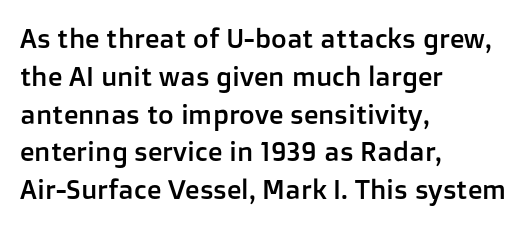
The ragged edge is on the right, which tells us the setting is flush left. Underline: absent. Does the leading feel generous? No, just average. The type is set solid horizontally, with unmodified tracking.
